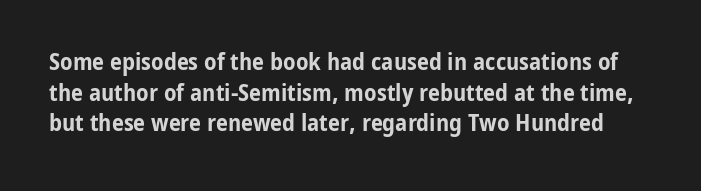
{"italic": "no", "bold": "yes", "underline": "no", "line_spacing": "normal", "line_spacing_ratio": 1.28, "letter_spacing": "normal", "letter_spacing_em": 0.0, "glyph_px": 24}
